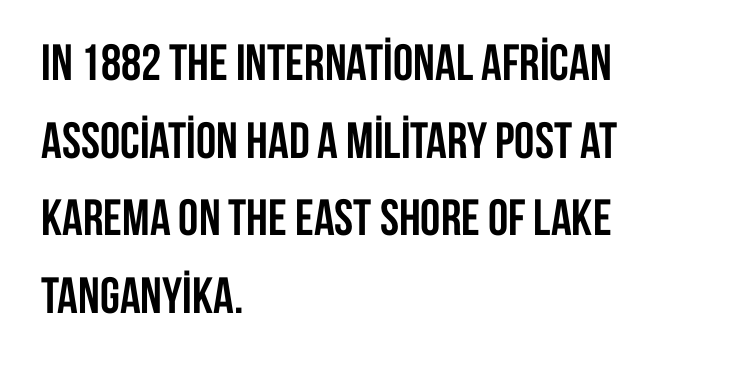
Q: Is the text bold? A: Yes.
Q: Is the text italic (slanted)? A: No, it is upright.
Q: Is the typeface a serif or a sans-serif typeface? A: Sans-serif.
Q: Is the text underlined? A: No.
Q: How is the paragraph aligned? A: Left-aligned.
Q: Is the spacing between letters normal or unusually wide? A: Normal.
Q: Is the spacing between lines tight, normal or loose? A: Normal.
Q: Width (condensed, normal, or wide)? A: Condensed.
Q: Stroke contrast? A: Low.
Q: x-height? A: Large.
Q: Monospaced? A: No.
